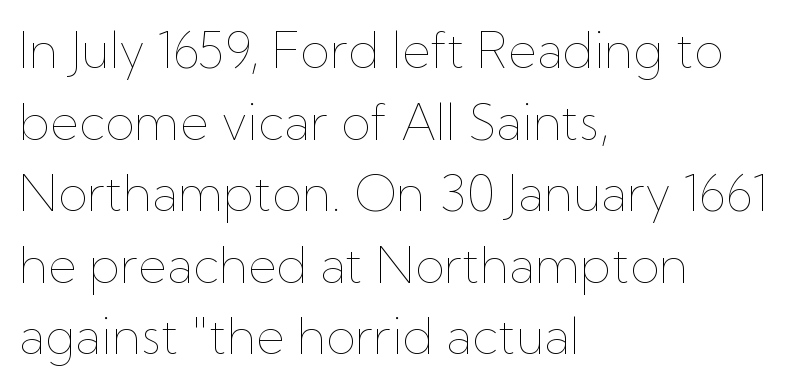
Q: Is the text bold? A: No.
Q: Is the text italic (slanted)? A: No, it is upright.
Q: Is the text underlined? A: No.
Q: How is the paragraph aligned? A: Left-aligned.
Q: Is the spacing between letters normal or unusually wide? A: Normal.
Q: Is the spacing between lines tight, normal or loose? A: Normal.
Q: Width (condensed, normal, or wide)? A: Normal.
Q: Stroke contrast? A: Low.
Q: x-height? A: Medium.
Q: Monospaced? A: No.
